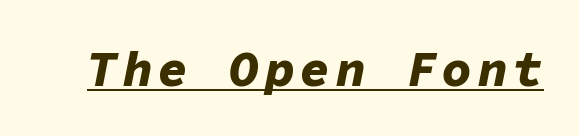
The rendering applies a slant to the glyphs. What decoration does the sample have? An underline. Weight check: bold — yes, fully. Spacing verdict: monospaced, one width for all characters.
